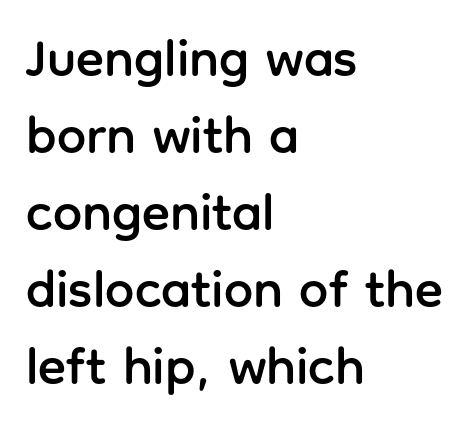
{"serif": "no", "italic": "no", "width": "normal", "stroke_contrast": "low", "x_height": "medium", "monospaced": "no", "underline": "no", "align": "left", "line_spacing": "normal", "line_spacing_ratio": 1.48, "letter_spacing": "normal", "letter_spacing_em": 0.0, "glyph_px": 52}
